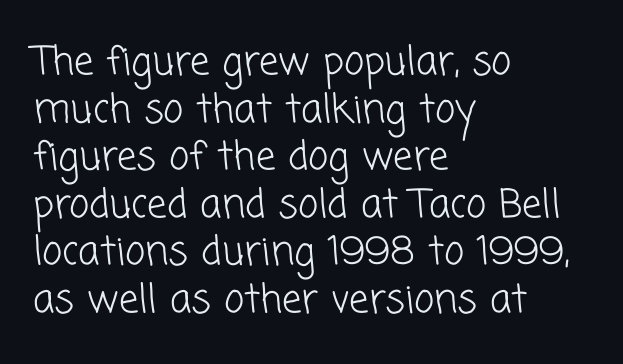
{"serif": "no", "bold": "no", "weight": "light", "width": "normal", "stroke_contrast": "low", "x_height": "medium", "monospaced": "no", "underline": "no", "align": "left", "line_spacing_ratio": 1.22, "letter_spacing": "normal", "letter_spacing_em": 0.0, "glyph_px": 39}
